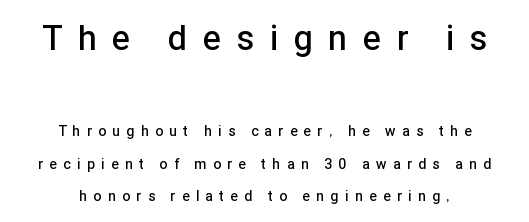
The image shows 34 px semibold sans-serif type, upright; set centered, loose line spacing (2.3x), unusually wide letter spacing (+0.47 em), not underlined; the first (top) block is 2.43x larger; low stroke contrast and a medium x-height.
